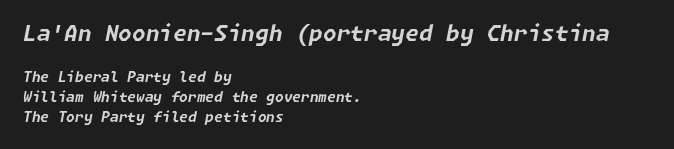
The image shows 22 px bold type, italic (leaning right); set left-aligned, normal line spacing (1.4x), normal letter spacing, not underlined; the first (top) block is 1.57x larger.
